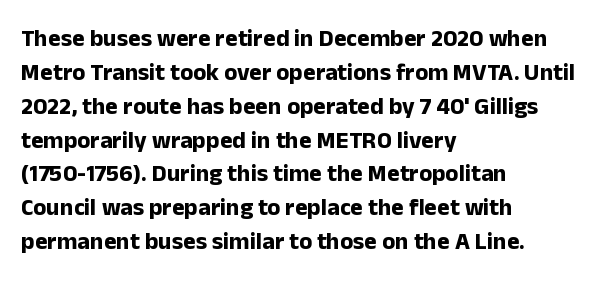
Q: Is the text bold? A: Yes.
Q: Is the text italic (slanted)? A: No, it is upright.
Q: Is the text underlined? A: No.
Q: How is the paragraph aligned? A: Left-aligned.
Q: Is the spacing between letters normal or unusually wide? A: Normal.
Q: Is the spacing between lines tight, normal or loose? A: Normal.
